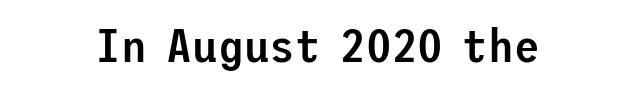
The image shows 47 px semibold sans-serif type, upright; set centered, normal letter spacing, not underlined; low stroke contrast and a medium x-height.
